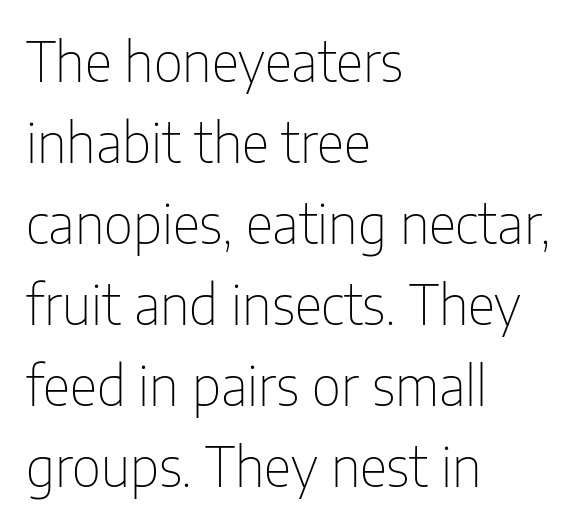
Character widths vary here, with narrow letters taking less room than wide ones. Type without underlining. Check where the strokes stop: nothing finishes them off — pure sans. The tracking reads as untouched default to a designer's eye.
